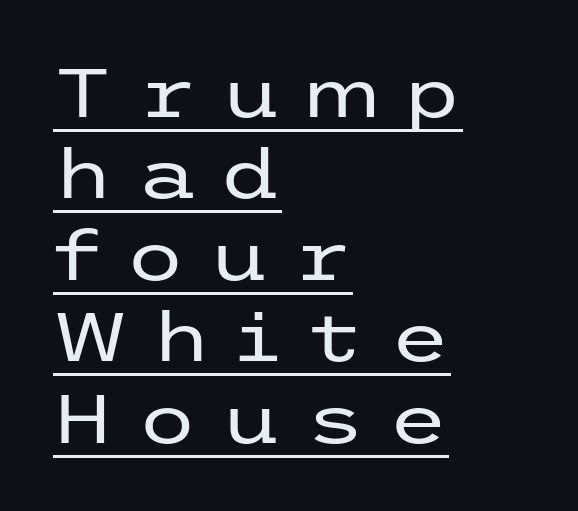
The image shows 69 px regular-weight, wide sans-serif type, upright; set left-aligned, line spacing 1.18x, unusually wide letter spacing (+0.34 em), underlined; low stroke contrast and a medium x-height.
